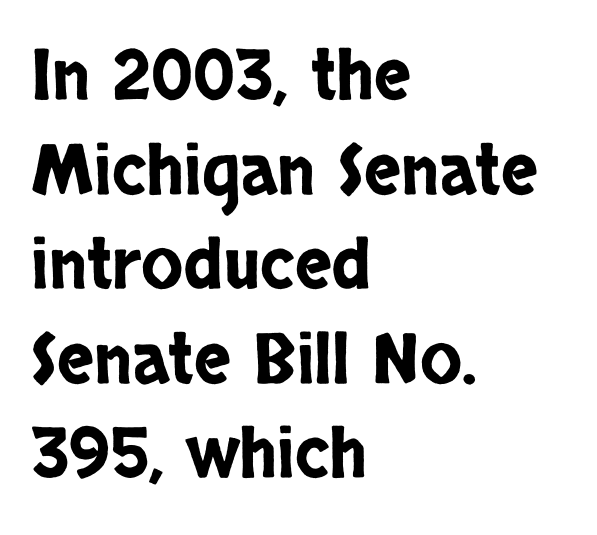
Line beginnings align vertically; line endings do not. Each letter keeps its own natural width here, so spacing adapts to shape. Caption: standard tracking, unaltered. No word sits above an underline. Quick note: not italic, upright.
